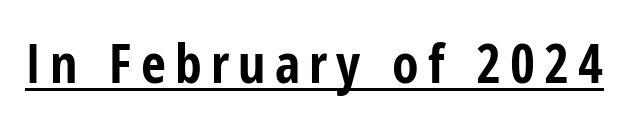
Q: Is the text bold? A: Yes.
Q: Is the text italic (slanted)? A: No, it is upright.
Q: Is the typeface a serif or a sans-serif typeface? A: Sans-serif.
Q: Is the text underlined? A: Yes.
Q: Width (condensed, normal, or wide)? A: Condensed.
Q: Stroke contrast? A: Low.
Q: x-height? A: Medium.
Q: Monospaced? A: No.
